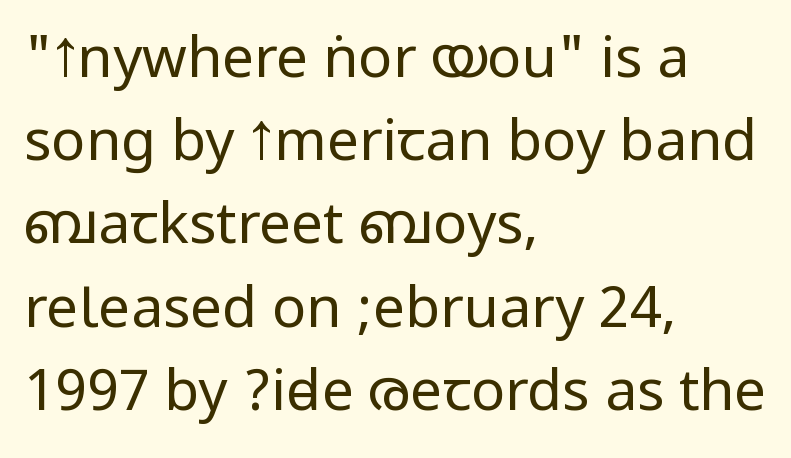
The image shows 57 px regular-weight, condensed sans-serif type, upright; set left-aligned, normal line spacing (1.46x), normal letter spacing, not underlined; low stroke contrast.
